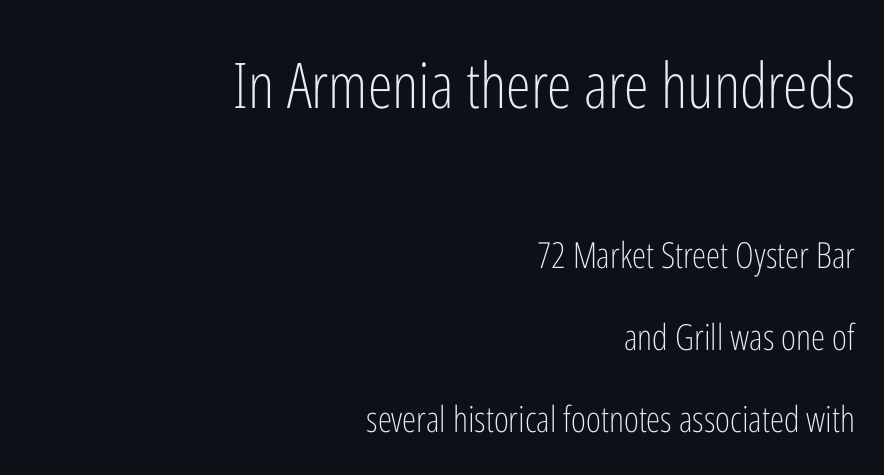
{"serif": "no", "italic": "no", "bold": "no", "weight": "light", "width": "condensed", "stroke_contrast": "low", "x_height": "medium", "monospaced": "no", "underline": "no", "align": "right", "line_spacing": "loose", "line_spacing_ratio": 2.28, "letter_spacing": "normal", "letter_spacing_em": 0.0, "larger_block": "first", "size_ratio": 1.75, "glyph_px": 63}
